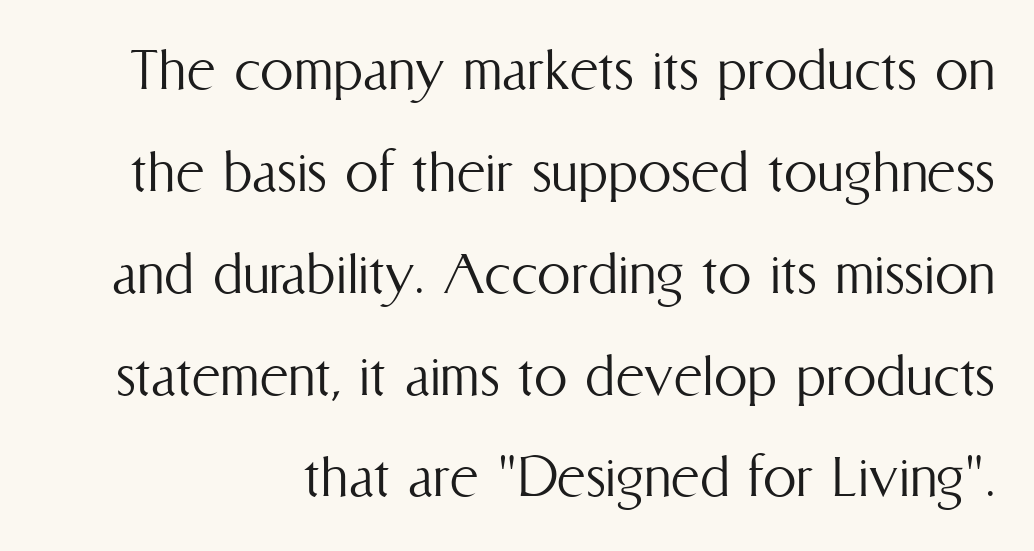
{"italic": "no", "bold": "no", "weight": "light", "width": "condensed", "stroke_contrast": "medium", "x_height": "medium", "monospaced": "no", "underline": "no", "line_spacing": "normal", "line_spacing_ratio": 1.52, "letter_spacing": "normal", "letter_spacing_em": 0.0, "glyph_px": 67}
